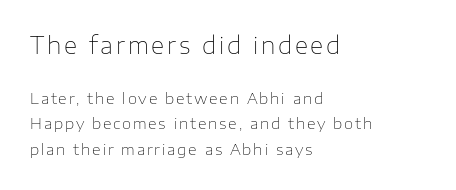
{"italic": "no", "bold": "no", "underline": "no", "align": "left", "line_spacing_ratio": 1.71, "larger_block": "first", "size_ratio": 1.53, "glyph_px": 23}
